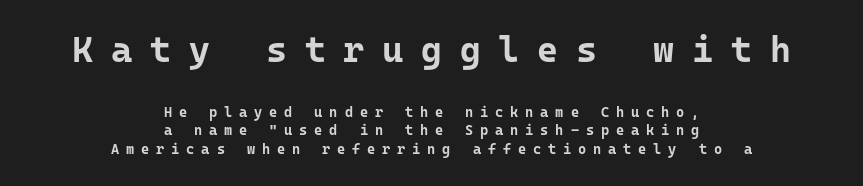
The image shows 36 px bold sans-serif type, upright, monospaced; set centered, normal line spacing (1.31x), unusually wide letter spacing (+0.49 em), not underlined; the first (top) block is 2.57x larger; low stroke contrast and a medium x-height.
